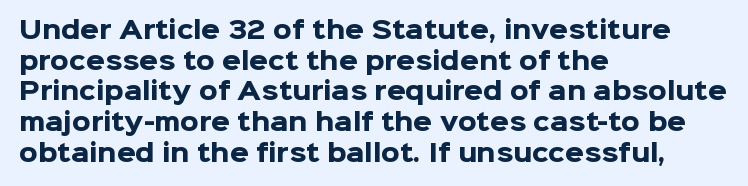
{"italic": "no", "bold": "yes", "underline": "no", "align": "left", "line_spacing": "normal", "line_spacing_ratio": 1.28, "letter_spacing": "normal", "letter_spacing_em": 0.0, "glyph_px": 24}
